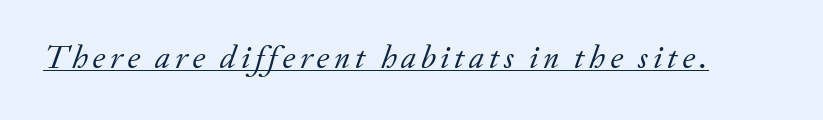
The image shows 33 px regular-weight serif type, italic (leaning right); set underlined; low stroke contrast and a small x-height.
